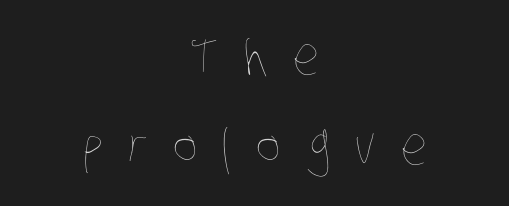
Q: Is the text bold? A: No.
Q: Is the text underlined? A: No.
Q: How is the paragraph aligned? A: Centered.
Q: Is the spacing between letters normal or unusually wide? A: Unusually wide.
Q: Width (condensed, normal, or wide)? A: Condensed.
Q: Stroke contrast? A: Low.
Q: x-height? A: Large.
Q: Monospaced? A: No.
